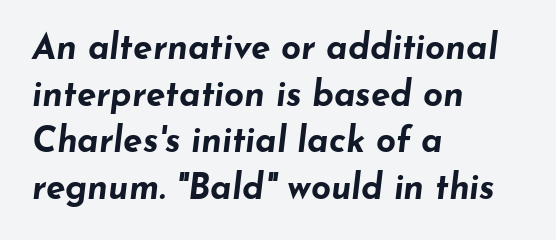
{"italic": "yes", "lean": "right", "slant_degrees": 7, "bold": "yes", "weight": "bold", "width": "wide", "stroke_contrast": "low", "x_height": "small", "monospaced": "no", "underline": "no", "align": "left", "line_spacing": "normal", "line_spacing_ratio": 1.33, "letter_spacing": "normal", "letter_spacing_em": 0.0, "glyph_px": 35}
